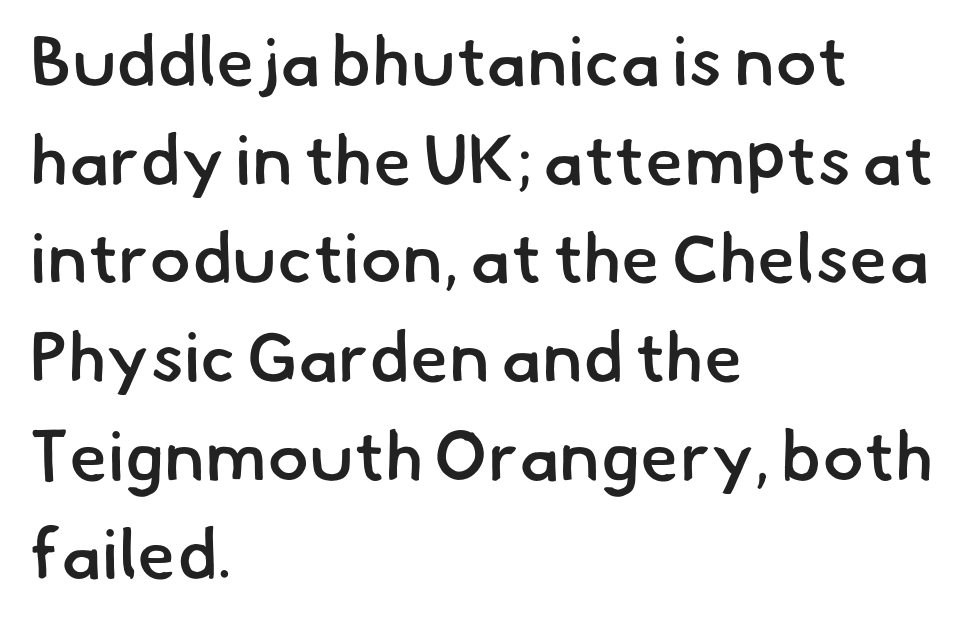
{"serif": "no", "bold": "semi", "weight": "semibold", "width": "normal", "stroke_contrast": "low", "x_height": "small", "monospaced": "no", "underline": "no", "align": "left", "line_spacing": "normal", "line_spacing_ratio": 1.41, "letter_spacing": "normal", "letter_spacing_em": 0.0, "glyph_px": 70}
